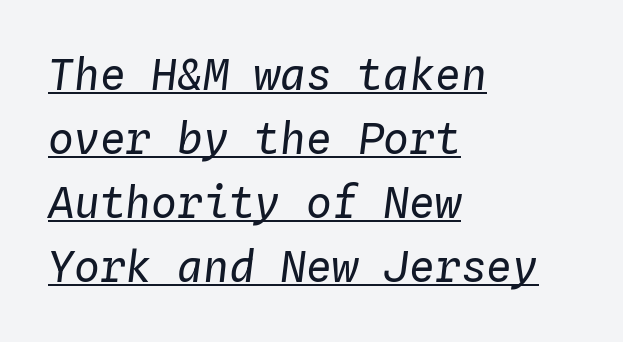
Q: Is the text bold? A: No.
Q: Is the text italic (slanted)? A: Yes, it leans right by about 4 degrees.
Q: Is the text underlined? A: Yes.
Q: How is the paragraph aligned? A: Left-aligned.
Q: Is the spacing between letters normal or unusually wide? A: Normal.
Q: Is the spacing between lines tight, normal or loose? A: Normal.
Q: Width (condensed, normal, or wide)? A: Normal.
Q: Stroke contrast? A: Low.
Q: x-height? A: Medium.
Q: Monospaced? A: Yes.
